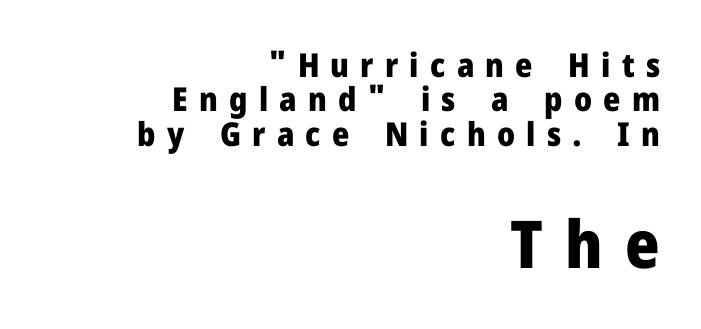
This sample has the flowing, uneven cadence of proportional lettering. Regarding serifs, this sample does without them. Honestly, there is no underline to notice here at all. Typographic density is high because the face is bold.
